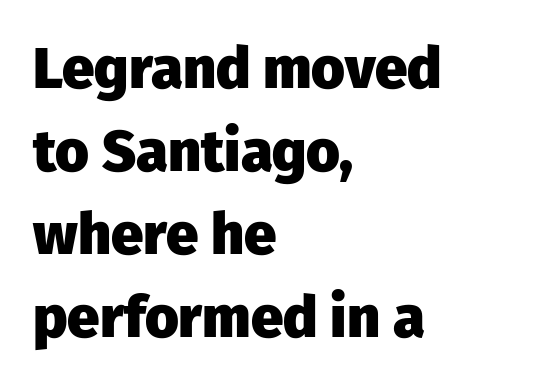
{"serif": "no", "italic": "no", "bold": "yes", "weight": "heavy", "width": "normal", "stroke_contrast": "low", "x_height": "medium", "monospaced": "no", "underline": "no", "align": "left", "line_spacing": "normal", "line_spacing_ratio": 1.43, "letter_spacing": "normal", "letter_spacing_em": 0.0, "glyph_px": 58}
